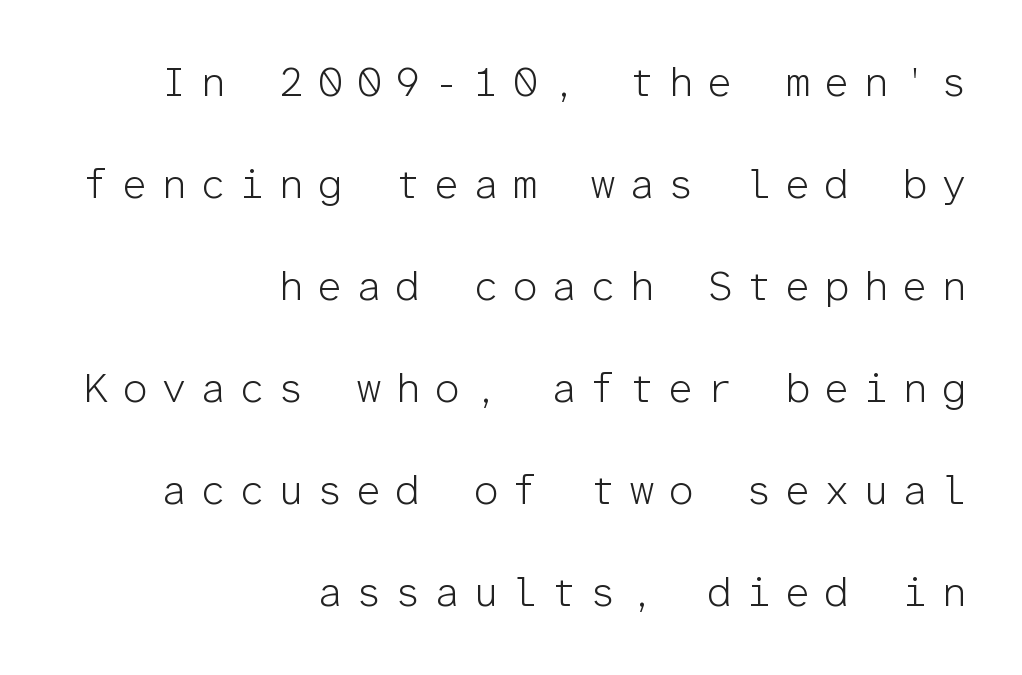
Rows of type keep a wide berth in the vertical direction. A student would call this right alignment; a typographer would say flush right, rag left. The letters look calm and open, with moderate or lighter stems. Vertical strokes here are truly vertical. Words appear elongated and porous because spacing is wide. Check under the words: just untouched page.
